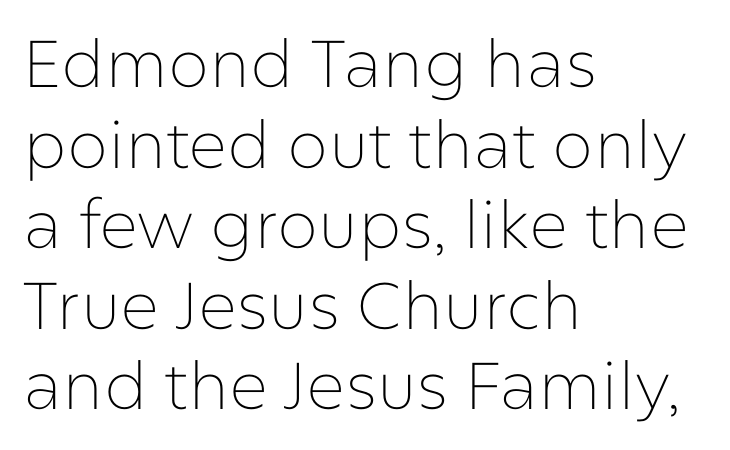
{"serif": "no", "italic": "no", "bold": "no", "weight": "thin", "width": "normal", "stroke_contrast": "low", "x_height": "medium", "monospaced": "no", "underline": "no", "align": "left", "line_spacing_ratio": 1.22, "letter_spacing": "normal", "letter_spacing_em": 0.0, "glyph_px": 66}
